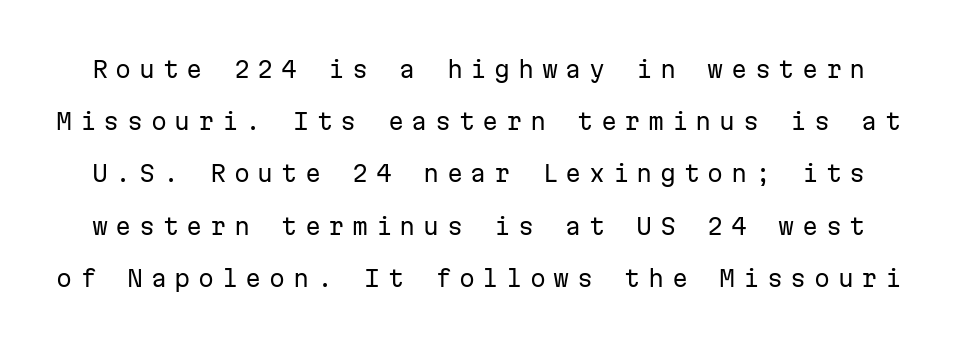
Q: Is the text bold? A: No.
Q: Is the text italic (slanted)? A: No, it is upright.
Q: Is the text underlined? A: No.
Q: Is the spacing between letters normal or unusually wide? A: Unusually wide.
Q: Is the spacing between lines tight, normal or loose? A: Loose.
